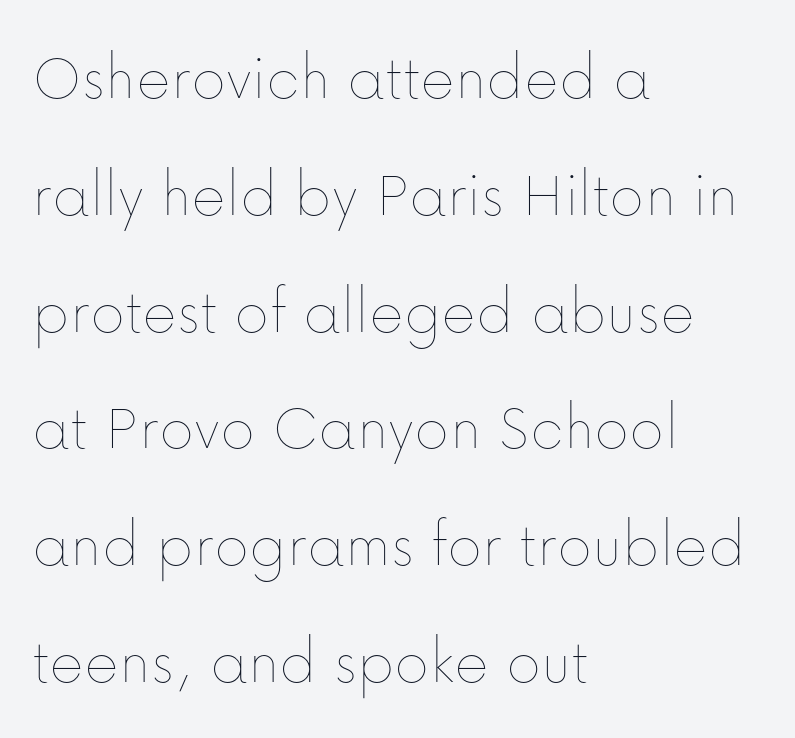
The image shows 66 px thin type, upright; set left-aligned, line spacing 1.77x, normal letter spacing, not underlined; low stroke contrast and a medium x-height.
